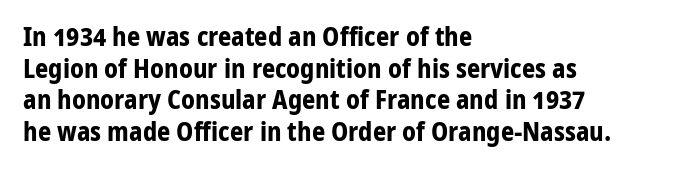
The image shows 26 px bold type, upright; set left-aligned, line spacing 1.22x, normal letter spacing, not underlined.
